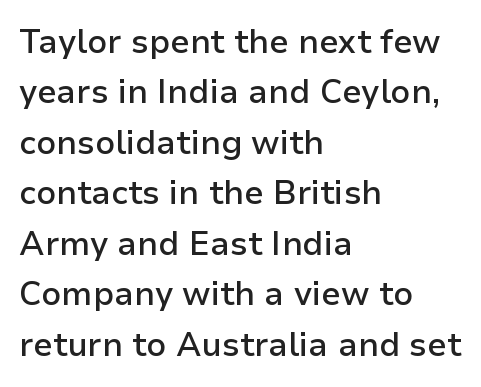
{"serif": "no", "italic": "no", "bold": "semi", "weight": "semibold", "width": "normal", "stroke_contrast": "low", "x_height": "medium", "monospaced": "no", "underline": "no", "align": "left", "line_spacing": "normal", "line_spacing_ratio": 1.53, "letter_spacing": "normal", "letter_spacing_em": 0.0, "glyph_px": 33}
